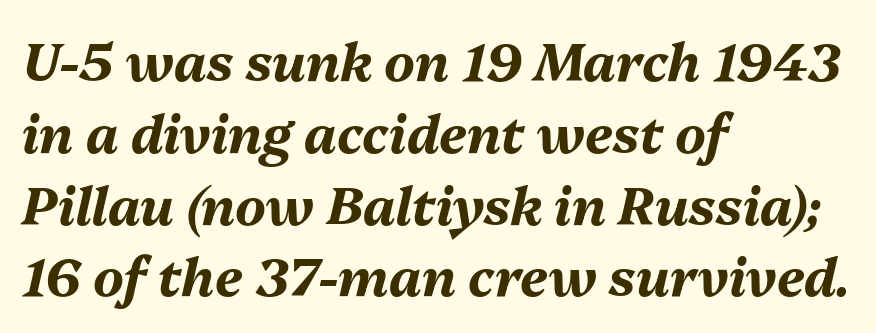
{"italic": "yes", "lean": "right", "slant_degrees": 13, "bold": "yes", "weight": "bold", "width": "normal", "stroke_contrast": "medium", "x_height": "medium", "monospaced": "no", "underline": "no", "align": "left", "line_spacing": "normal", "line_spacing_ratio": 1.38, "letter_spacing": "normal", "letter_spacing_em": 0.0, "glyph_px": 52}
